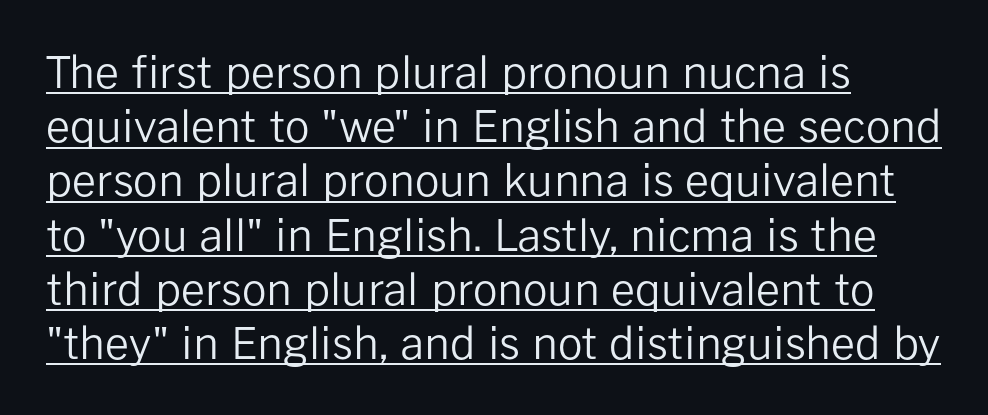
{"serif": "no", "italic": "no", "bold": "no", "weight": "regular", "width": "normal", "stroke_contrast": "low", "x_height": "medium", "monospaced": "no", "underline": "yes", "align": "left", "line_spacing": "normal", "line_spacing_ratio": 1.26, "letter_spacing": "normal", "letter_spacing_em": 0.0, "glyph_px": 43}
